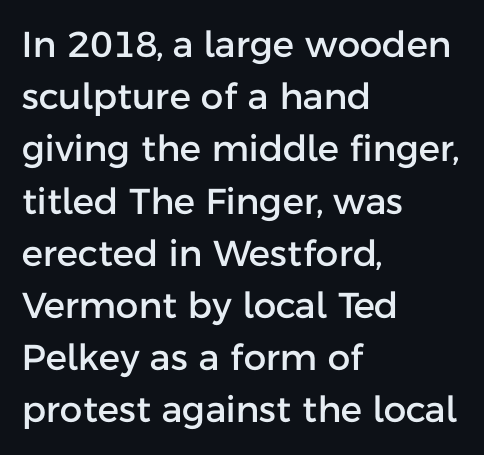
Q: Is the text italic (slanted)? A: No, it is upright.
Q: Is the typeface a serif or a sans-serif typeface? A: Sans-serif.
Q: Is the text underlined? A: No.
Q: How is the paragraph aligned? A: Left-aligned.
Q: Is the spacing between letters normal or unusually wide? A: Normal.
Q: Is the spacing between lines tight, normal or loose? A: Normal.
Q: Width (condensed, normal, or wide)? A: Normal.
Q: Stroke contrast? A: Low.
Q: x-height? A: Medium.
Q: Monospaced? A: No.
